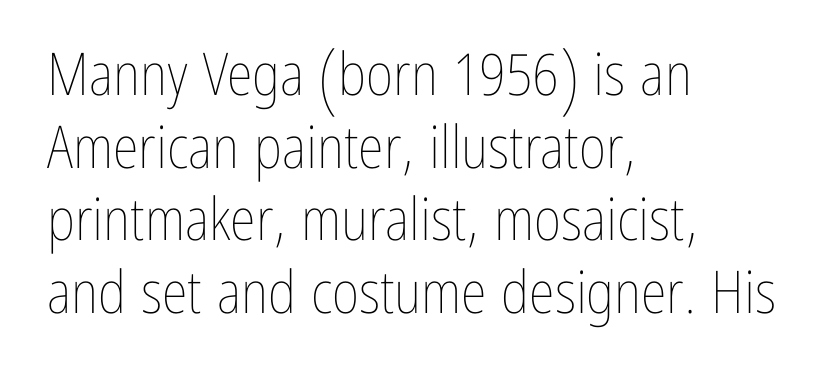
{"italic": "no", "bold": "no", "weight": "thin", "width": "condensed", "stroke_contrast": "low", "x_height": "medium", "monospaced": "no", "underline": "no", "align": "left", "line_spacing_ratio": 1.23, "letter_spacing": "normal", "letter_spacing_em": 0.0, "glyph_px": 59}
